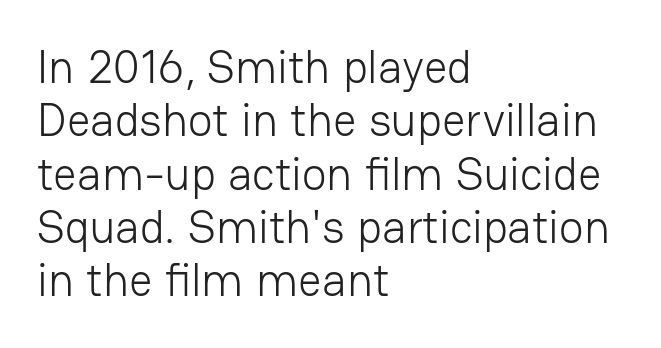
Q: Is the text bold? A: No.
Q: Is the text italic (slanted)? A: No, it is upright.
Q: Is the typeface a serif or a sans-serif typeface? A: Sans-serif.
Q: Is the text underlined? A: No.
Q: How is the paragraph aligned? A: Left-aligned.
Q: Is the spacing between letters normal or unusually wide? A: Normal.
Q: Width (condensed, normal, or wide)? A: Normal.
Q: Stroke contrast? A: Low.
Q: x-height? A: Medium.
Q: Monospaced? A: No.
